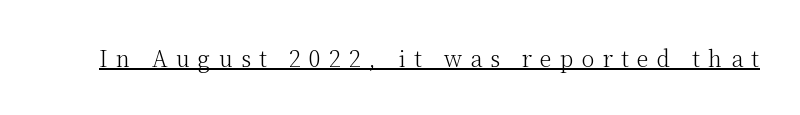
The image shows 22 px text type, upright; set unusually wide letter spacing (+0.37 em), underlined.
